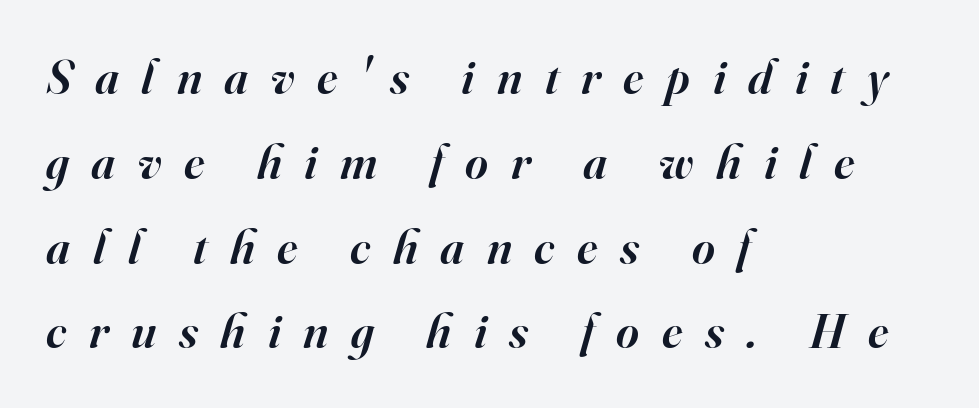
Q: Is the text bold? A: Semi-bold.
Q: Is the text italic (slanted)? A: Yes, it leans right by about 16 degrees.
Q: Is the typeface a serif or a sans-serif typeface? A: Serif.
Q: Is the text underlined? A: No.
Q: How is the paragraph aligned? A: Left-aligned.
Q: Is the spacing between letters normal or unusually wide? A: Unusually wide.
Q: Width (condensed, normal, or wide)? A: Normal.
Q: Stroke contrast? A: High.
Q: x-height? A: Small.
Q: Monospaced? A: No.
